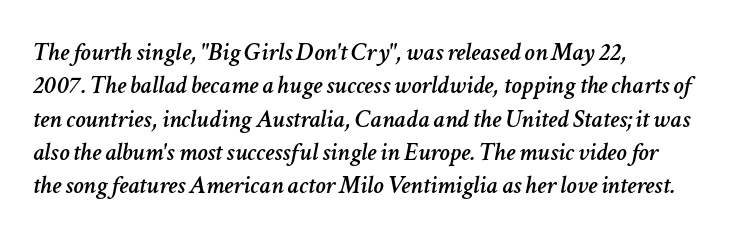
Q: Is the text italic (slanted)? A: Yes, it leans right by about 11 degrees.
Q: Is the text underlined? A: No.
Q: How is the paragraph aligned? A: Left-aligned.
Q: Is the spacing between letters normal or unusually wide? A: Normal.
Q: Is the spacing between lines tight, normal or loose? A: Normal.
